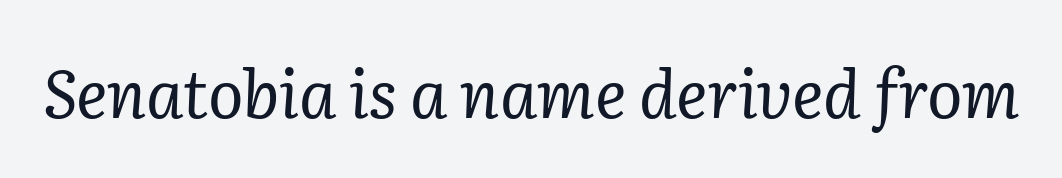
The image shows 66 px regular-weight serif type, italic (leaning right); set normal letter spacing, not underlined; low stroke contrast and a medium x-height.
